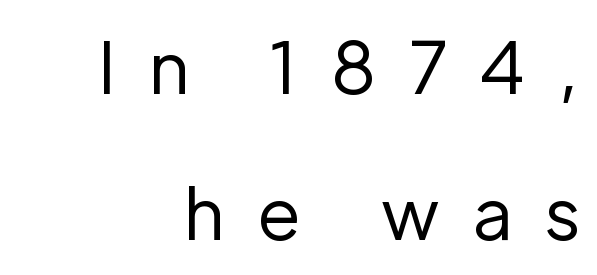
Type without underlining. Do the characters align in a grid? No, the font is proportional. What kind of face is this? One without serifs — a sans. Posture: vertical.
